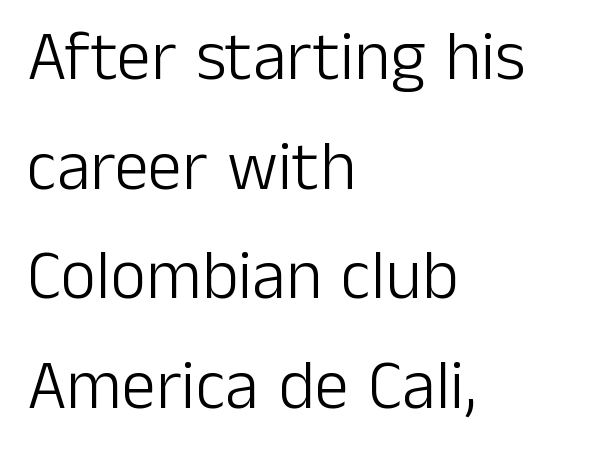
{"serif": "no", "italic": "no", "bold": "no", "weight": "light", "width": "normal", "stroke_contrast": "low", "x_height": "medium", "monospaced": "no", "underline": "no", "align": "left", "line_spacing": "normal", "line_spacing_ratio": 1.59, "letter_spacing": "normal", "letter_spacing_em": 0.0, "glyph_px": 69}
